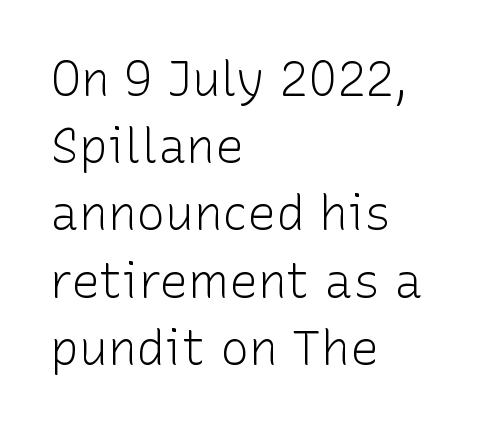
{"serif": "no", "italic": "no", "bold": "no", "weight": "light", "width": "normal", "stroke_contrast": "low", "x_height": "medium", "monospaced": "no", "underline": "no", "align": "left", "line_spacing": "normal", "line_spacing_ratio": 1.4, "letter_spacing": "normal", "letter_spacing_em": 0.0, "glyph_px": 48}
